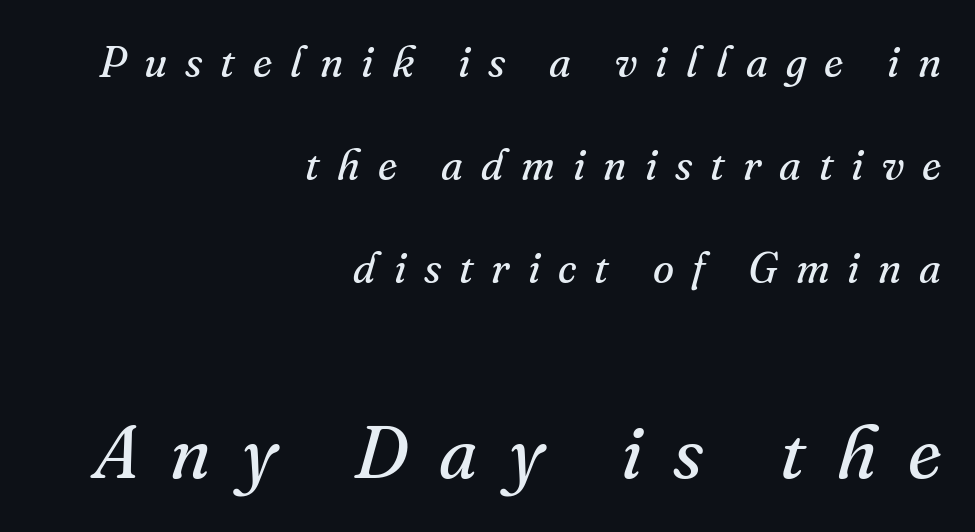
Do the characters align in a grid? No, the font is proportional. This block would shrink considerably if given ordinary leading; it's expanded now. You can tell from the footed stems that serif type was used. Is the lower block the larger one? Yes — the lower block carries the bigger type. Would a proofreader flag this as italicized? Yes. Weight: regular or lighter.
